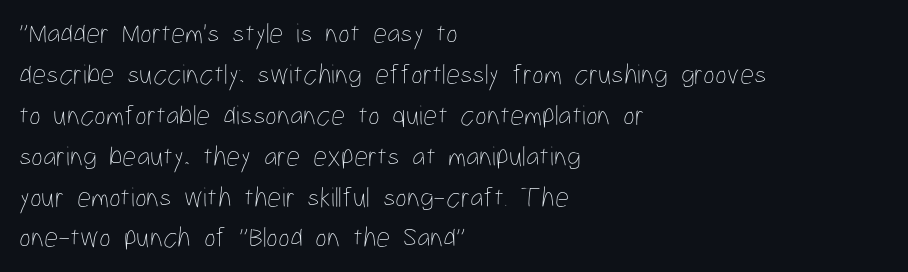
Q: Is the text bold? A: No.
Q: Is the text italic (slanted)? A: No, it is upright.
Q: Is the text underlined? A: No.
Q: How is the paragraph aligned? A: Left-aligned.
Q: Is the spacing between letters normal or unusually wide? A: Normal.
Q: Is the spacing between lines tight, normal or loose? A: Normal.
Q: Width (condensed, normal, or wide)? A: Condensed.
Q: Stroke contrast? A: Low.
Q: x-height? A: Medium.
Q: Monospaced? A: No.
